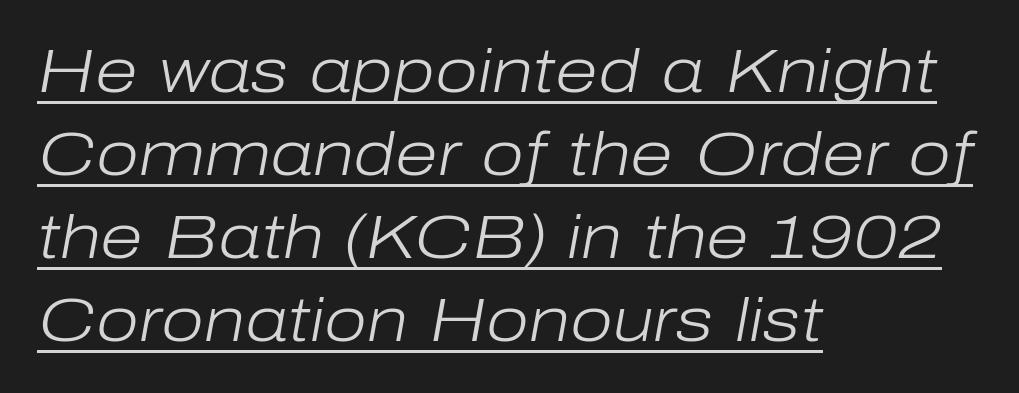
The image shows 62 px light type, italic (leaning right); set left-aligned, normal line spacing (1.34x), normal letter spacing, underlined; low stroke contrast and a medium x-height.
